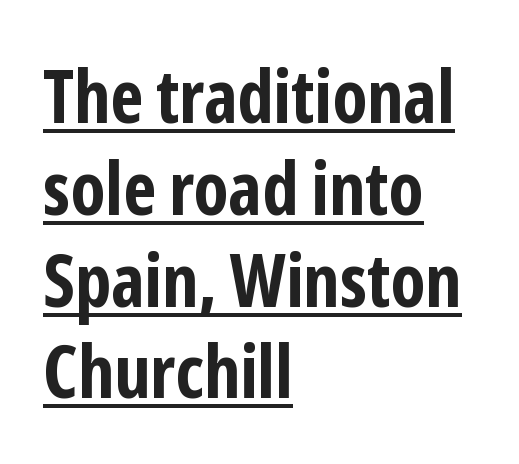
{"serif": "no", "italic": "no", "bold": "yes", "weight": "bold", "width": "condensed", "stroke_contrast": "low", "x_height": "medium", "monospaced": "no", "underline": "yes", "align": "left", "line_spacing_ratio": 1.24, "letter_spacing": "normal", "letter_spacing_em": 0.0, "glyph_px": 74}
